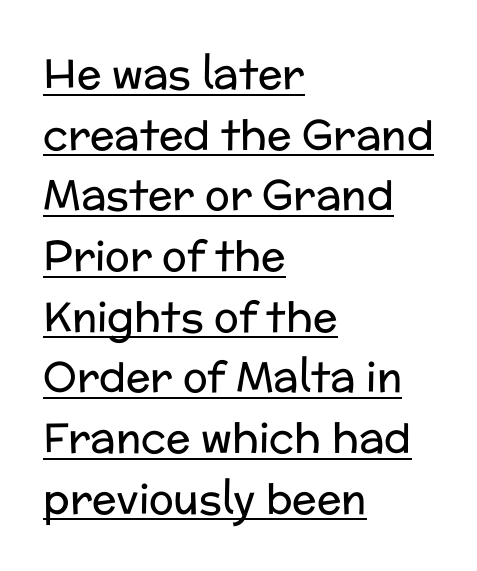
Q: Is the text bold? A: No.
Q: Is the text italic (slanted)? A: No, it is upright.
Q: Is the typeface a serif or a sans-serif typeface? A: Sans-serif.
Q: Is the text underlined? A: Yes.
Q: How is the paragraph aligned? A: Left-aligned.
Q: Is the spacing between letters normal or unusually wide? A: Normal.
Q: Is the spacing between lines tight, normal or loose? A: Normal.
Q: Width (condensed, normal, or wide)? A: Normal.
Q: Stroke contrast? A: Low.
Q: x-height? A: Medium.
Q: Monospaced? A: No.
